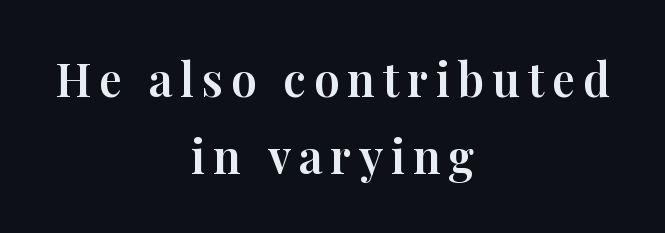
The image shows 46 px serif type, upright; set centered, normal line spacing (1.67x), not underlined; high stroke contrast and a medium x-height.
